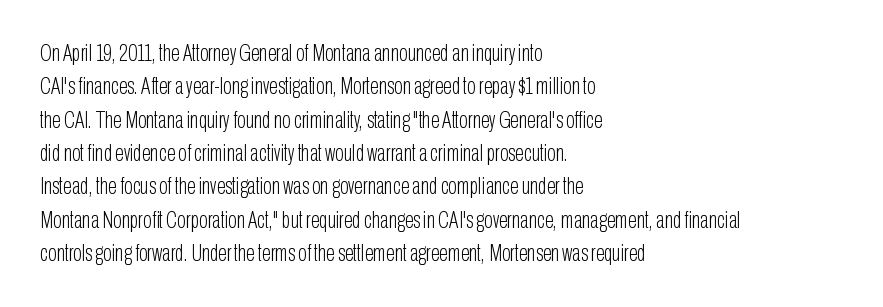
Q: Is the text bold? A: No.
Q: Is the text italic (slanted)? A: No, it is upright.
Q: Is the text underlined? A: No.
Q: How is the paragraph aligned? A: Left-aligned.
Q: Is the spacing between letters normal or unusually wide? A: Normal.
Q: Is the spacing between lines tight, normal or loose? A: Normal.
